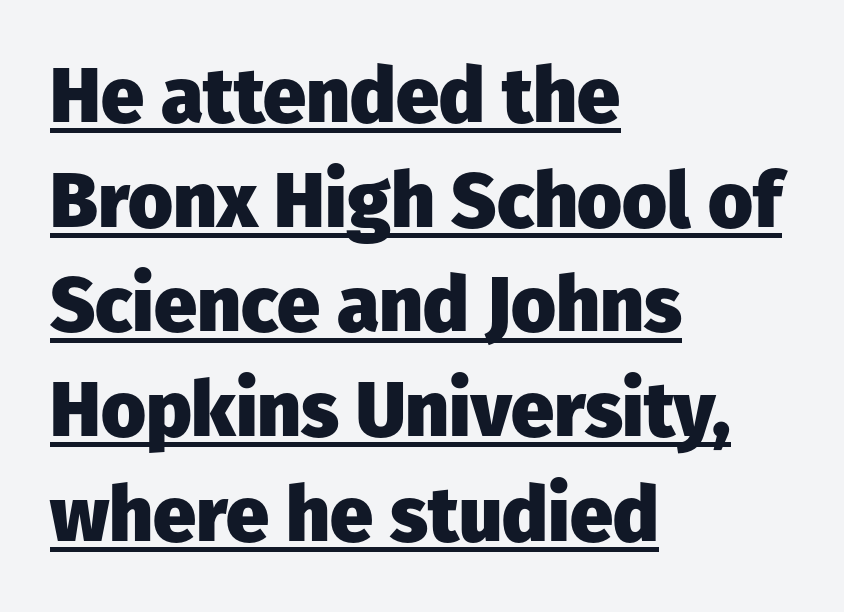
This sample uses plain, unmodified letter spacing. Weight: bold. Look at the bottom of the vertical strokes: they stop flat, with no serifs. Regarding leading, the lines here are spaced in the standard way. Character widths vary here, with narrow letters taking less room than wide ones.
